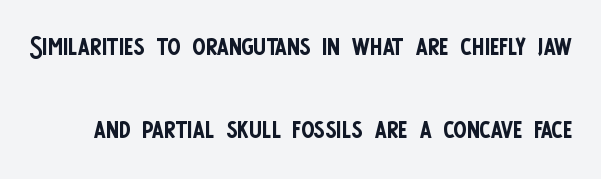
{"serif": "no", "italic": "no", "bold": "no", "weight": "regular", "width": "condensed", "stroke_contrast": "low", "x_height": "large", "monospaced": "no", "underline": "no", "line_spacing": "loose", "line_spacing_ratio": 2.12, "letter_spacing": "normal", "letter_spacing_em": 0.0, "glyph_px": 39}
